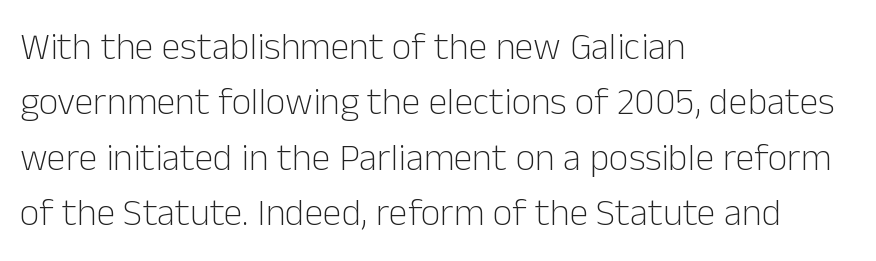
Q: Is the text bold? A: No.
Q: Is the text italic (slanted)? A: No, it is upright.
Q: Is the typeface a serif or a sans-serif typeface? A: Sans-serif.
Q: Is the text underlined? A: No.
Q: How is the paragraph aligned? A: Left-aligned.
Q: Is the spacing between letters normal or unusually wide? A: Normal.
Q: Is the spacing between lines tight, normal or loose? A: Normal.
Q: Width (condensed, normal, or wide)? A: Normal.
Q: Stroke contrast? A: Low.
Q: x-height? A: Medium.
Q: Monospaced? A: No.
